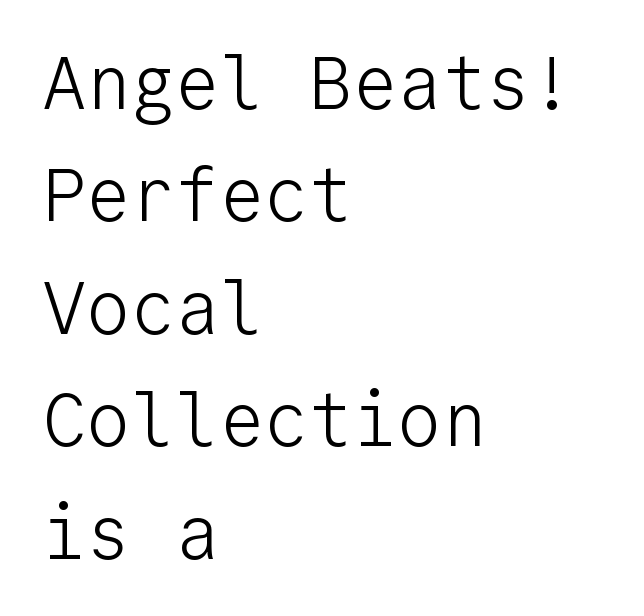
Is there much room between lines? A standard amount, neither cramped nor airy. Heaviness? Minimal to ordinary, like unemphasized prose. Each letter, wide or thin by design, is forced into the same width here. Does the type have serifs? No, each stem ends abruptly.
